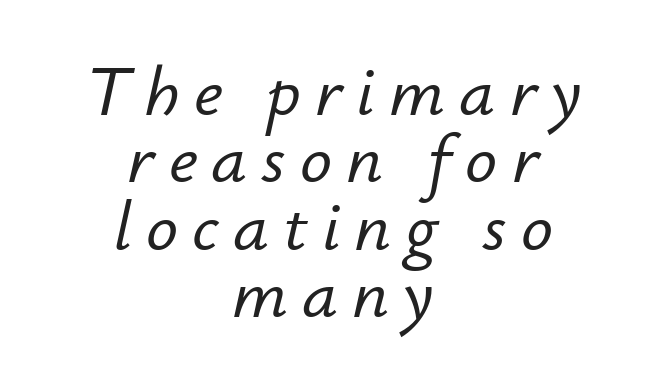
Q: Is the text italic (slanted)? A: Yes, it leans right by about 12 degrees.
Q: Is the text underlined? A: No.
Q: How is the paragraph aligned? A: Centered.
Q: Is the spacing between letters normal or unusually wide? A: Unusually wide.
Q: Is the spacing between lines tight, normal or loose? A: Tight.
Q: Width (condensed, normal, or wide)? A: Normal.
Q: Stroke contrast? A: Low.
Q: x-height? A: Small.
Q: Monospaced? A: No.
